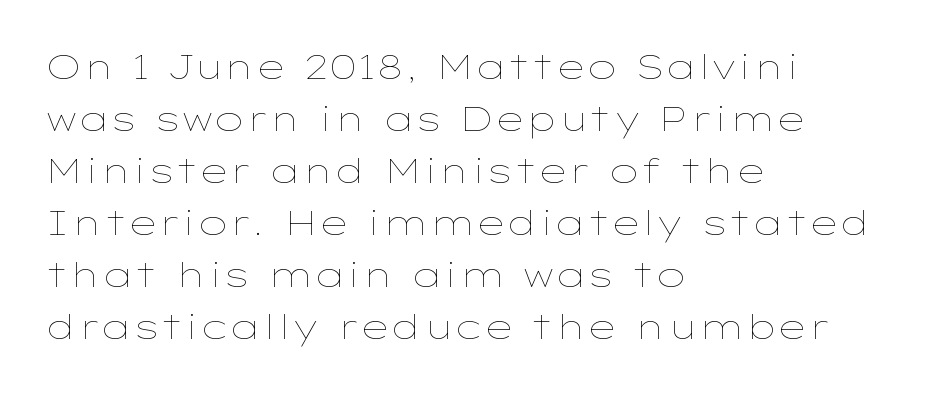
Decoration check: the copy has no underline. You could call the tracking neutral — neither tight nor loose. Line spacing here is normal. Each letter keeps its own natural width here, so spacing adapts to shape. No extra ink here — the face is not bold.
